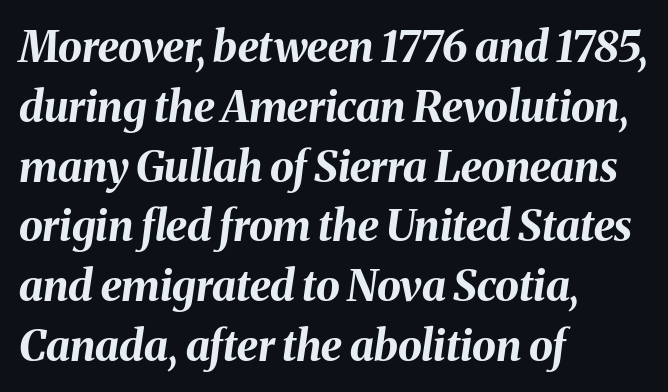
The image shows 43 px bold type, italic (leaning right); set left-aligned, normal line spacing (1.39x), normal letter spacing, not underlined; medium stroke contrast and a medium x-height.
